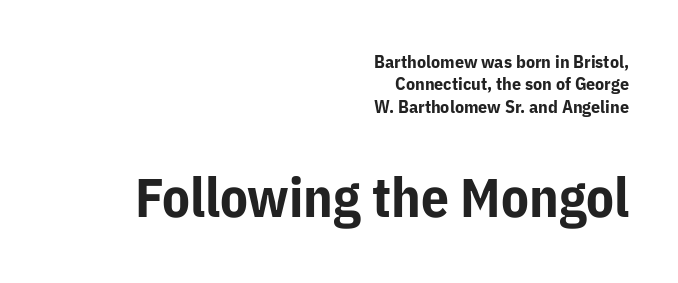
Q: Is the text bold? A: Yes.
Q: Is the text italic (slanted)? A: No, it is upright.
Q: Is the typeface a serif or a sans-serif typeface? A: Sans-serif.
Q: Is the text underlined? A: No.
Q: How is the paragraph aligned? A: Right-aligned.
Q: Is the spacing between letters normal or unusually wide? A: Normal.
Q: Is the spacing between lines tight, normal or loose? A: Normal.
Q: Which block of text is set in a larger size, the first (top) or the second (bottom)? A: The second (bottom) one.
Q: Width (condensed, normal, or wide)? A: Normal.
Q: Stroke contrast? A: Low.
Q: x-height? A: Medium.
Q: Monospaced? A: No.
